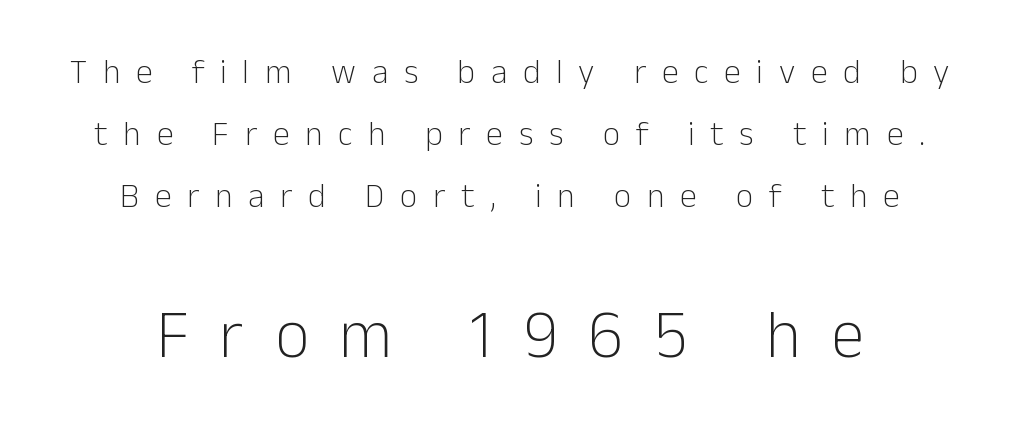
{"serif": "no", "italic": "no", "bold": "no", "weight": "light", "width": "normal", "stroke_contrast": "low", "x_height": "medium", "monospaced": "no", "underline": "no", "align": "center", "line_spacing_ratio": 1.83, "letter_spacing": "wide", "letter_spacing_em": 0.46, "larger_block": "second", "size_ratio": 1.97, "glyph_px": 67}
